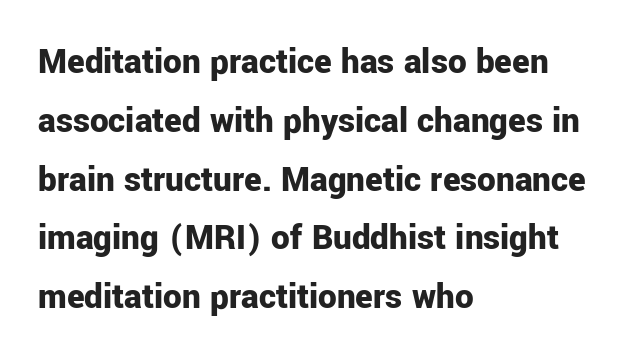
Each word holds together tightly as a unit, with standard inter-letter gaps. The space directly below the letters is spotless. Every letter is thick-stroked: bold, no question. These lines were composed using upright roman letters. Is there much room between lines? A standard amount, neither cramped nor airy. Are there feet on the stems? There aren't — it's a sans.
